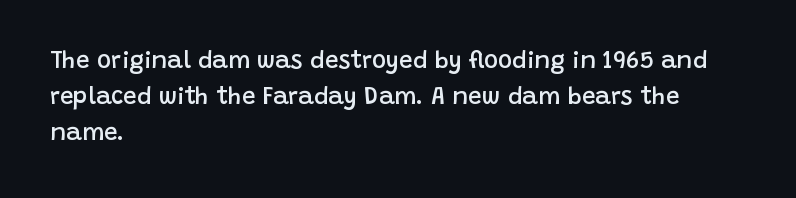
Q: Is the text bold? A: Semi-bold.
Q: Is the text italic (slanted)? A: No, it is upright.
Q: Is the text underlined? A: No.
Q: How is the paragraph aligned? A: Left-aligned.
Q: Is the spacing between letters normal or unusually wide? A: Normal.
Q: Is the spacing between lines tight, normal or loose? A: Normal.
